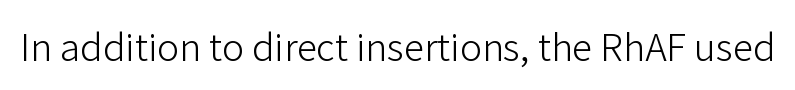
Unmarked baselines from the first word to the last. This is not heavy type; no bold has been used. The font's upright variant was chosen for this text. There is no visible air inserted between adjacent glyphs. These lines are rendered in a variable-pitch font. The characters display no serif detailing; their extremities are plain.
